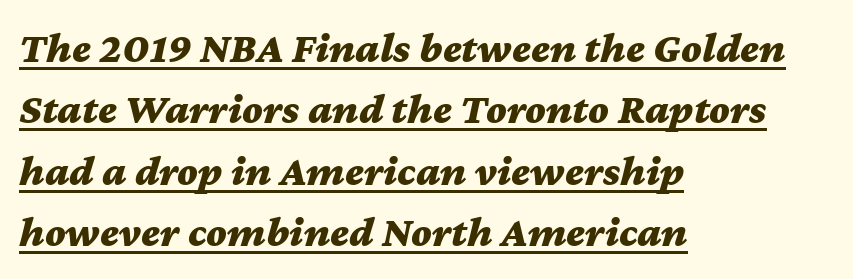
Q: Is the text bold? A: Yes.
Q: Is the text italic (slanted)? A: Yes, it leans right by about 12 degrees.
Q: Is the text underlined? A: Yes.
Q: How is the paragraph aligned? A: Left-aligned.
Q: Is the spacing between letters normal or unusually wide? A: Normal.
Q: Is the spacing between lines tight, normal or loose? A: Normal.
Q: Width (condensed, normal, or wide)? A: Wide.
Q: Stroke contrast? A: Medium.
Q: x-height? A: Medium.
Q: Monospaced? A: No.
